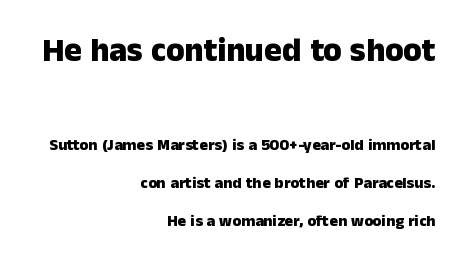
Is there any slant? The stems are plumb. Between one letter and the next there's only the usual sliver of space. The passage shown is not underscored anywhere. Each glyph is drawn with heavy, bold strokes. Size contrast runs from large at the top to small at the bottom. Each letter's strokes conclude bluntly, with no projecting serifs.
